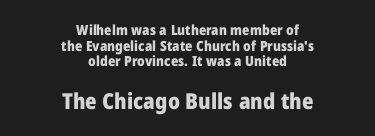
The image shows 22 px bold type, upright; set centered, tight line spacing (1.12x), normal letter spacing, not underlined; the second (bottom) block is 1.57x larger.
